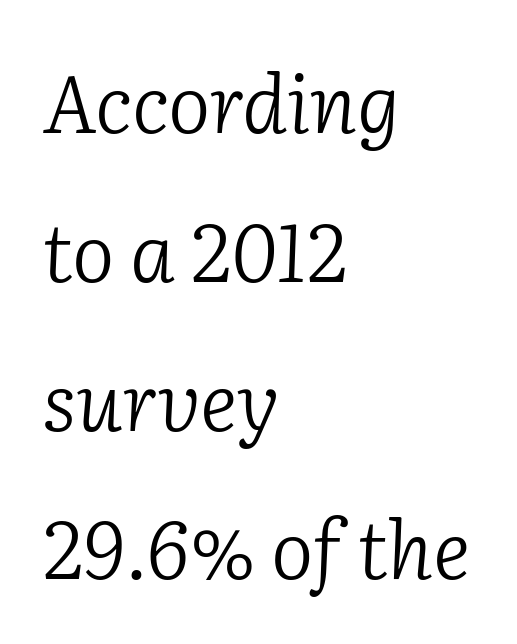
Summary of weight: not heavy and not bold. Is this a fixed-width face? No — the glyphs have proportional, varying widths. Has an underline been added? It has not. A typesetter would label this face a serif.
